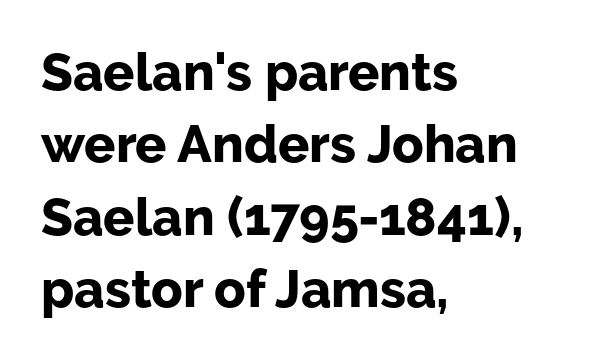
{"serif": "no", "italic": "no", "bold": "yes", "weight": "bold", "width": "normal", "stroke_contrast": "low", "x_height": "medium", "monospaced": "no", "underline": "no", "align": "left", "line_spacing": "normal", "line_spacing_ratio": 1.39, "letter_spacing": "normal", "letter_spacing_em": 0.0, "glyph_px": 52}
